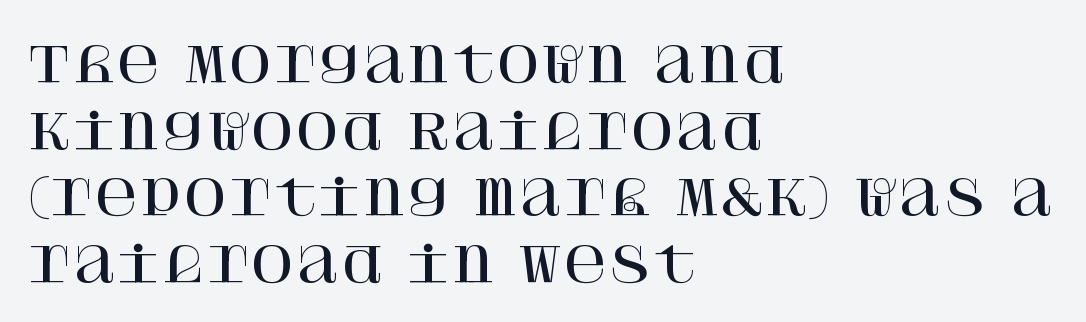
{"serif": "yes", "italic": "no", "width": "normal", "stroke_contrast": "high", "x_height": "large", "underline": "no", "align": "left", "line_spacing": "normal", "line_spacing_ratio": 1.39, "letter_spacing": "normal", "letter_spacing_em": 0.0, "glyph_px": 48}
